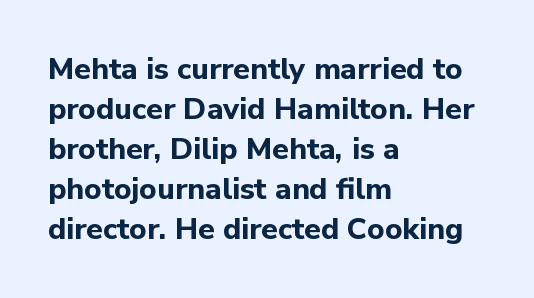
{"serif": "no", "italic": "no", "bold": "yes", "weight": "bold", "width": "normal", "stroke_contrast": "low", "x_height": "medium", "monospaced": "no", "underline": "no", "align": "left", "line_spacing": "normal", "line_spacing_ratio": 1.33, "letter_spacing": "normal", "letter_spacing_em": 0.0, "glyph_px": 30}
